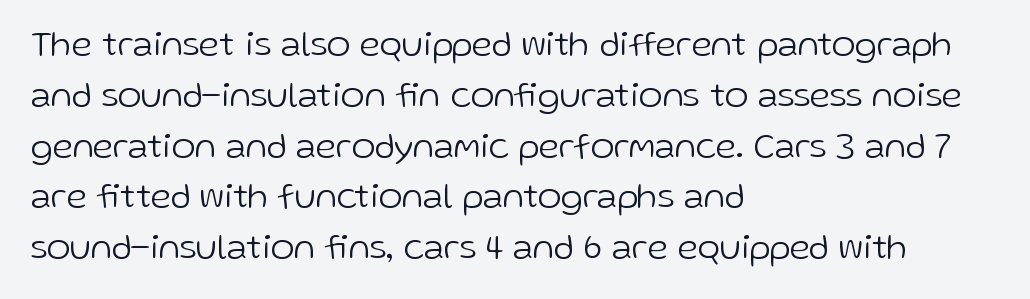
Descenders hang freely into open space. Horizontal alignment here is leftward, the default for most running prose. Ink coverage per letter is moderate at most. The letters stand upright; this is a roman face. Is there much room between lines? A standard amount, neither cramped nor airy. Characters follow at the spacing the type designer built in.
